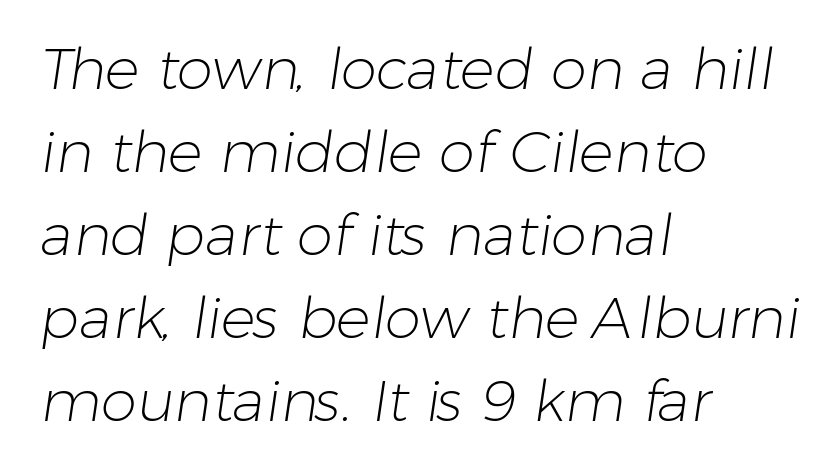
Q: Is the text bold? A: No.
Q: Is the typeface a serif or a sans-serif typeface? A: Sans-serif.
Q: Is the text underlined? A: No.
Q: How is the paragraph aligned? A: Left-aligned.
Q: Is the spacing between letters normal or unusually wide? A: Normal.
Q: Is the spacing between lines tight, normal or loose? A: Normal.
Q: Width (condensed, normal, or wide)? A: Normal.
Q: Stroke contrast? A: Low.
Q: x-height? A: Medium.
Q: Monospaced? A: No.
